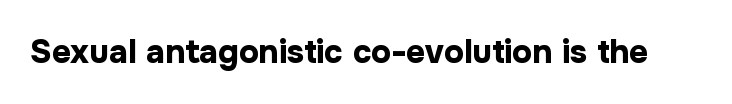
You'd pick this weight for a headline — it's a proper bold. I'd call this a sans setting — the letters go barefoot. The area under the type is left untouched. Spacing verdict: proportional, widths tailored to each character. The line texture is even and compact thanks to regular tracking. These lines were composed using upright roman letters.
